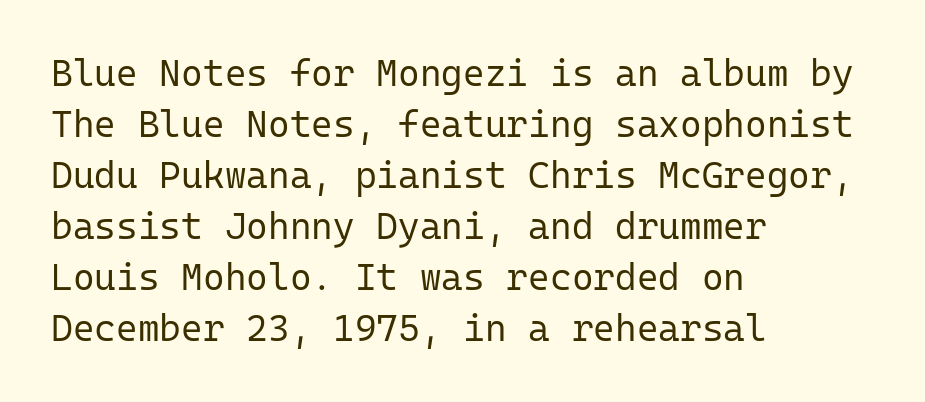
Q: Is the text bold? A: No.
Q: Is the text italic (slanted)? A: No, it is upright.
Q: Is the typeface a serif or a sans-serif typeface? A: Sans-serif.
Q: Is the text underlined? A: No.
Q: How is the paragraph aligned? A: Left-aligned.
Q: Is the spacing between letters normal or unusually wide? A: Normal.
Q: Is the spacing between lines tight, normal or loose? A: Normal.
Q: Width (condensed, normal, or wide)? A: Normal.
Q: Stroke contrast? A: Low.
Q: x-height? A: Medium.
Q: Monospaced? A: Yes.
